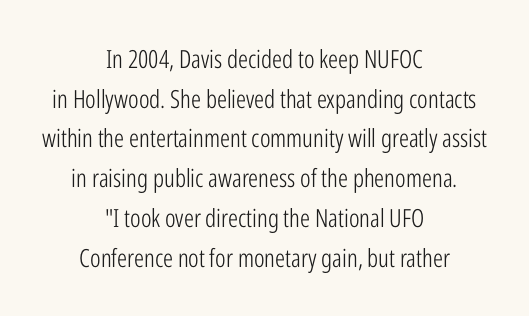
{"italic": "no", "bold": "no", "underline": "no", "align": "center", "line_spacing": "normal", "line_spacing_ratio": 1.59, "letter_spacing": "normal", "letter_spacing_em": 0.0, "glyph_px": 25}
